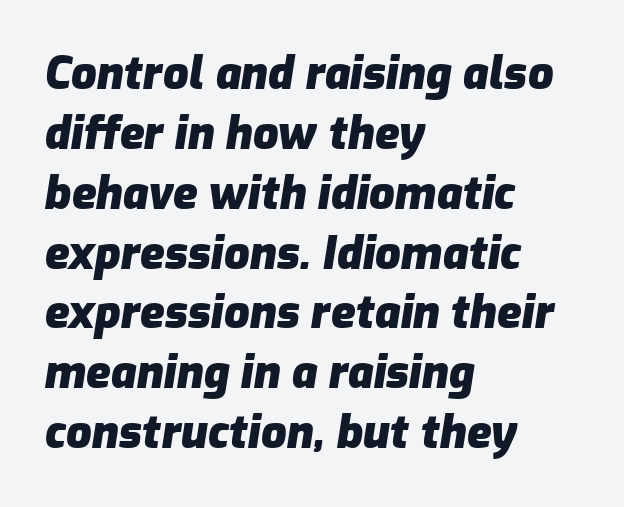
Q: Is the text bold? A: Yes.
Q: Is the text italic (slanted)? A: Yes, it leans right by about 9 degrees.
Q: Is the text underlined? A: No.
Q: How is the paragraph aligned? A: Left-aligned.
Q: Is the spacing between letters normal or unusually wide? A: Normal.
Q: Is the spacing between lines tight, normal or loose? A: Normal.
Q: Width (condensed, normal, or wide)? A: Normal.
Q: Stroke contrast? A: Low.
Q: x-height? A: Medium.
Q: Monospaced? A: No.
